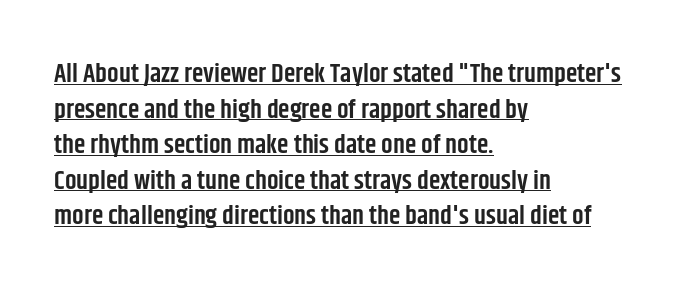
The image shows 26 px text type, upright; set left-aligned, normal line spacing (1.37x), normal letter spacing, underlined.
